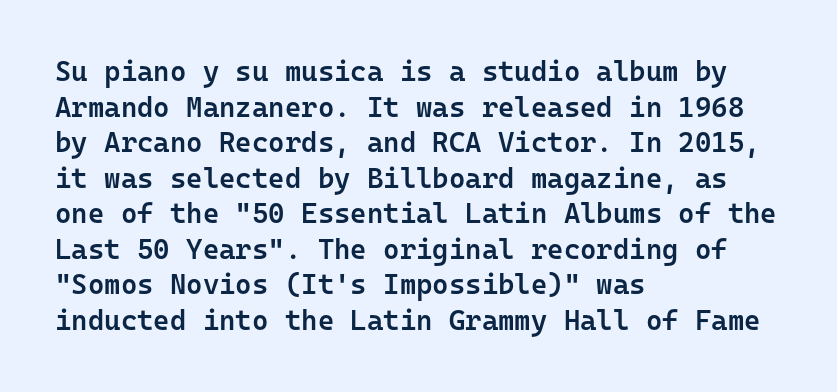
{"serif": "no", "italic": "no", "bold": "semi", "weight": "semibold", "width": "normal", "stroke_contrast": "low", "x_height": "medium", "monospaced": "yes", "underline": "no", "align": "left", "line_spacing": "normal", "line_spacing_ratio": 1.27, "letter_spacing": "normal", "letter_spacing_em": 0.0, "glyph_px": 28}
